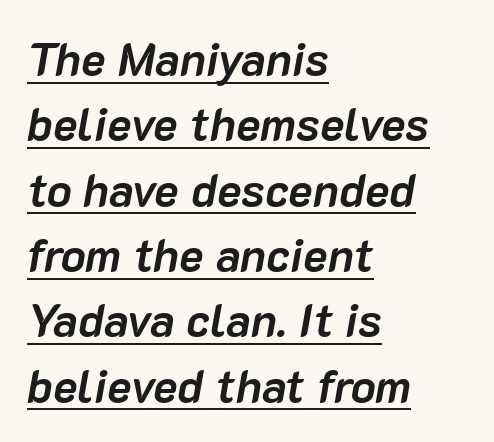
Q: Is the text bold? A: Yes.
Q: Is the text italic (slanted)? A: Yes, it leans right by about 10 degrees.
Q: Is the text underlined? A: Yes.
Q: How is the paragraph aligned? A: Left-aligned.
Q: Is the spacing between letters normal or unusually wide? A: Normal.
Q: Is the spacing between lines tight, normal or loose? A: Normal.
Q: Width (condensed, normal, or wide)? A: Normal.
Q: Stroke contrast? A: Low.
Q: x-height? A: Medium.
Q: Monospaced? A: No.
